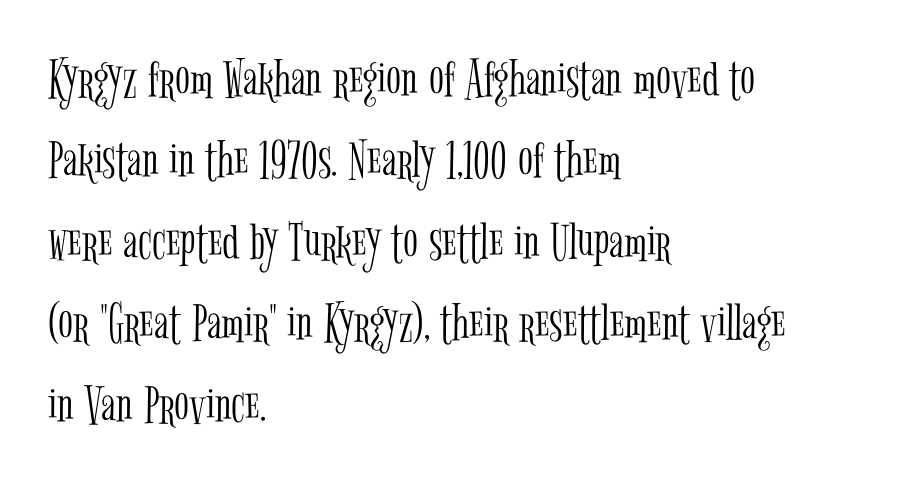
Notice how descenders clear the ascenders below comfortably — that's standard leading. Underline: absent. The face used here is proportionally spaced, like ordinary book or web type. There is no visible air inserted between adjacent glyphs.
